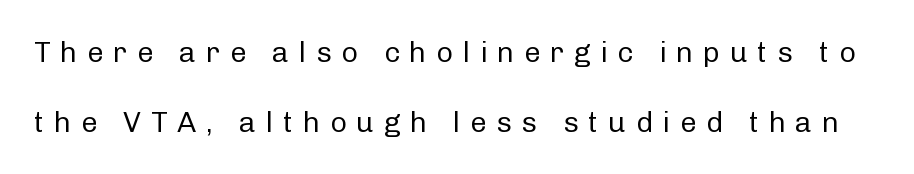
The image shows 29 px regular-weight sans-serif type, upright; set loose line spacing (2.41x), unusually wide letter spacing (+0.33 em), not underlined; low stroke contrast and a medium x-height.
